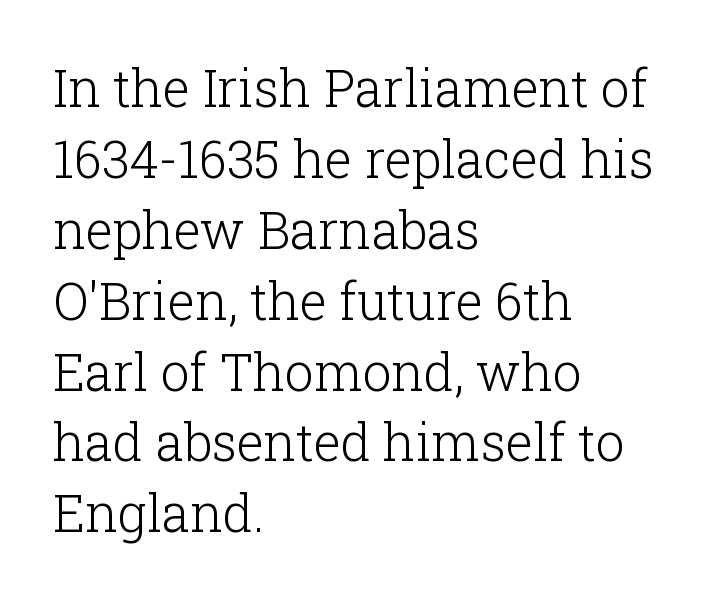
The image shows 51 px light serif type, upright; set left-aligned, normal line spacing (1.39x), normal letter spacing, not underlined; low stroke contrast and a medium x-height.
